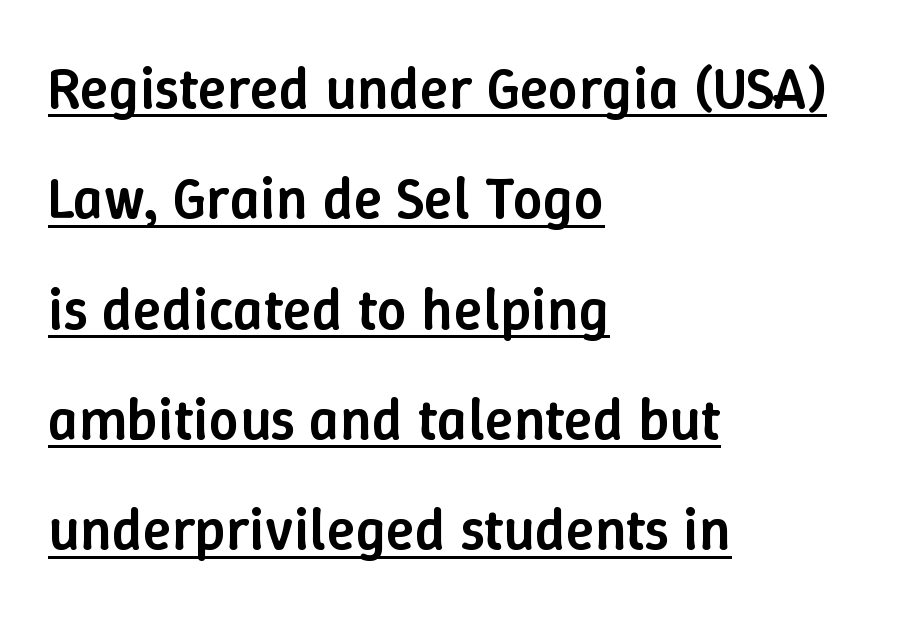
{"italic": "no", "bold": "semi", "weight": "semibold", "width": "normal", "stroke_contrast": "low", "x_height": "medium", "monospaced": "no", "underline": "yes", "align": "left", "line_spacing_ratio": 1.87, "letter_spacing": "normal", "letter_spacing_em": 0.0, "glyph_px": 59}
